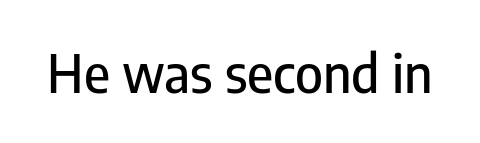
This rendering leaves character spacing at its baseline value. Designer's note — italics off, roman on. Regarding serifs, this sample does without them. Looks like regular typesetting: each glyph gets only the width it needs. Just letters on the line, the space beneath them empty.
